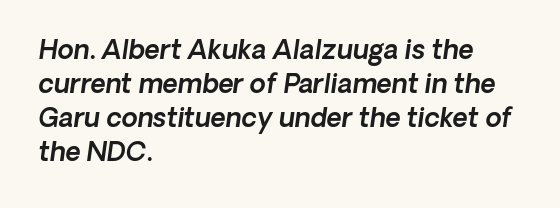
{"italic": "yes", "lean": "right", "slant_degrees": 8, "underline": "no", "align": "left", "line_spacing": "normal", "line_spacing_ratio": 1.31, "letter_spacing": "normal", "letter_spacing_em": 0.0, "glyph_px": 26}
